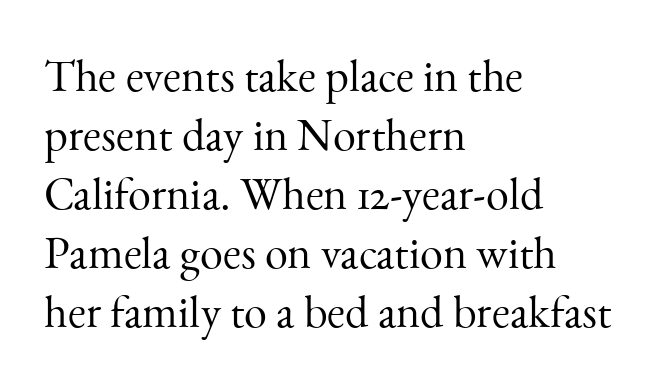
{"serif": "yes", "italic": "no", "bold": "no", "weight": "light", "width": "normal", "stroke_contrast": "medium", "x_height": "small", "monospaced": "no", "underline": "no", "align": "left", "line_spacing": "normal", "line_spacing_ratio": 1.28, "letter_spacing": "normal", "letter_spacing_em": 0.0, "glyph_px": 46}
